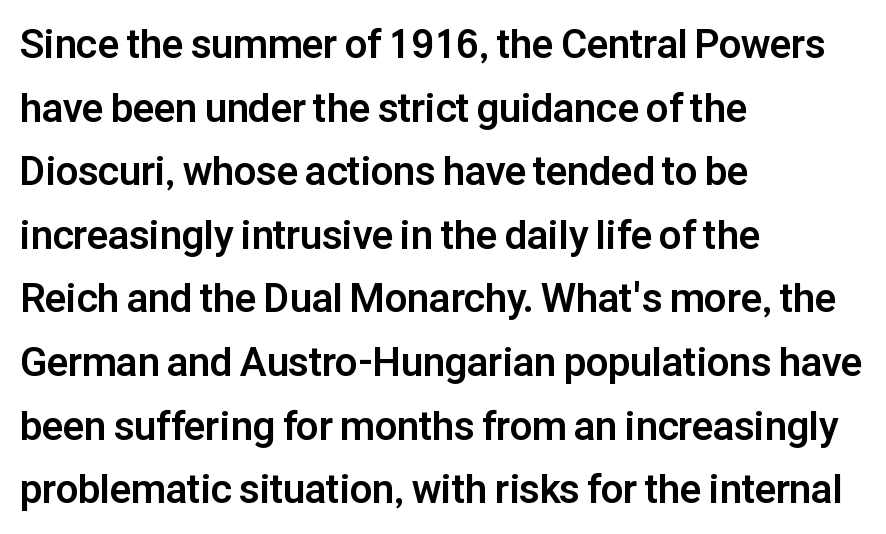
The image shows 40 px bold sans-serif type, upright; set left-aligned, normal line spacing (1.59x), normal letter spacing, not underlined; low stroke contrast and a medium x-height.
